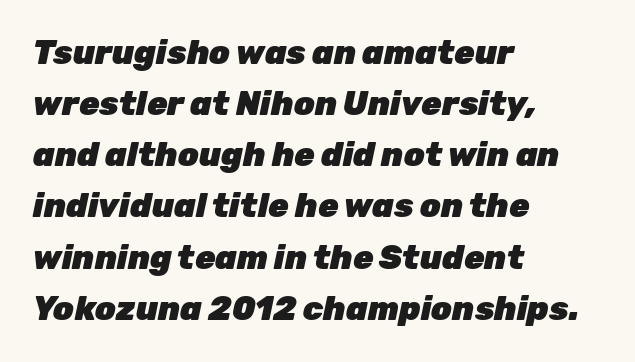
Q: Is the text bold? A: Yes.
Q: Is the text italic (slanted)? A: Yes, it leans right by about 12 degrees.
Q: Is the text underlined? A: No.
Q: How is the paragraph aligned? A: Left-aligned.
Q: Is the spacing between letters normal or unusually wide? A: Normal.
Q: Is the spacing between lines tight, normal or loose? A: Normal.
Q: Width (condensed, normal, or wide)? A: Normal.
Q: Stroke contrast? A: Low.
Q: x-height? A: Medium.
Q: Monospaced? A: No.
